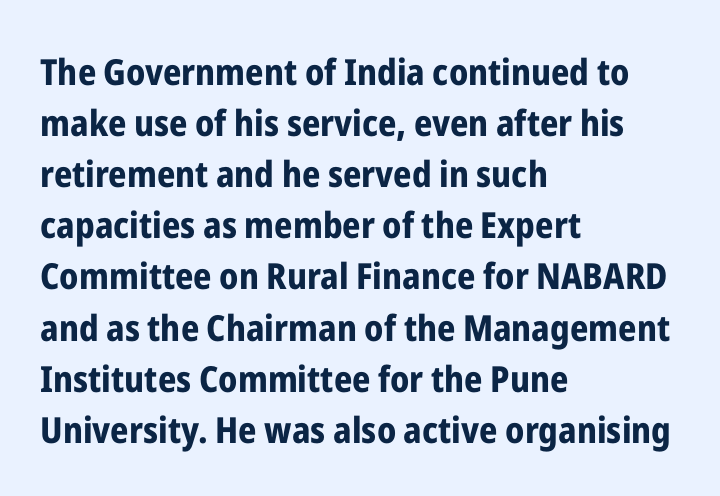
Q: Is the text bold? A: Yes.
Q: Is the text italic (slanted)? A: No, it is upright.
Q: Is the typeface a serif or a sans-serif typeface? A: Sans-serif.
Q: Is the text underlined? A: No.
Q: How is the paragraph aligned? A: Left-aligned.
Q: Is the spacing between letters normal or unusually wide? A: Normal.
Q: Is the spacing between lines tight, normal or loose? A: Normal.
Q: Width (condensed, normal, or wide)? A: Condensed.
Q: Stroke contrast? A: Low.
Q: x-height? A: Medium.
Q: Monospaced? A: No.
